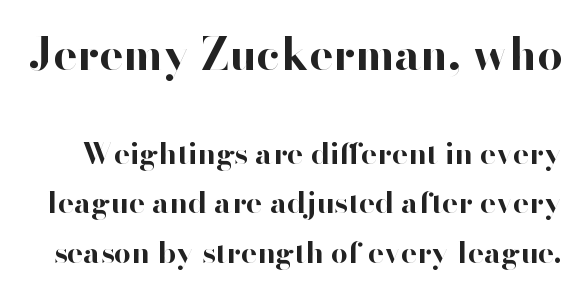
The image shows 45 px bold sans-serif type, upright; set normal line spacing (1.66x), normal letter spacing, not underlined; the first (top) block is 1.5x larger; high stroke contrast and a small x-height.
